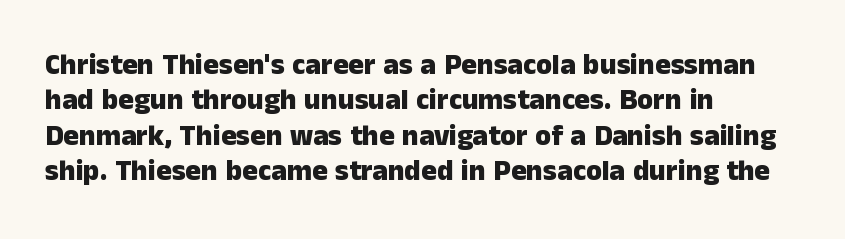
The image shows 29 px heavy sans-serif type, upright; set left-aligned, line spacing 1.22x, normal letter spacing, not underlined; low stroke contrast and a medium x-height.
